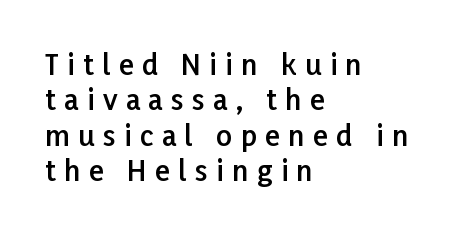
The image shows 28 px semibold sans-serif type, upright; set left-aligned, normal line spacing (1.26x), unusually wide letter spacing (+0.3 em), not underlined; low stroke contrast and a medium x-height.
